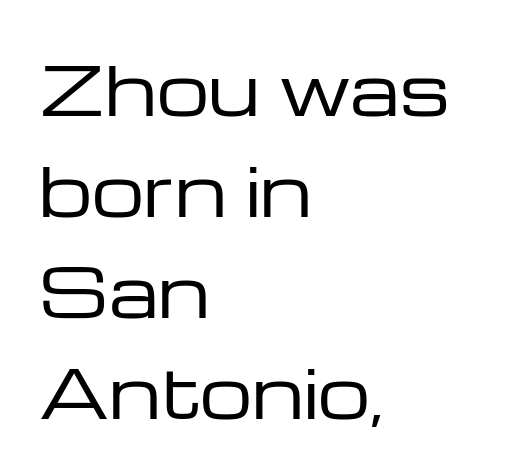
Q: Is the text bold? A: No.
Q: Is the text italic (slanted)? A: No, it is upright.
Q: Is the typeface a serif or a sans-serif typeface? A: Sans-serif.
Q: Is the text underlined? A: No.
Q: How is the paragraph aligned? A: Left-aligned.
Q: Is the spacing between letters normal or unusually wide? A: Normal.
Q: Is the spacing between lines tight, normal or loose? A: Normal.
Q: Width (condensed, normal, or wide)? A: Wide.
Q: Stroke contrast? A: Low.
Q: x-height? A: Medium.
Q: Monospaced? A: No.
